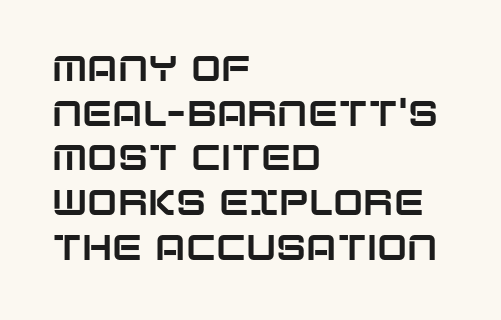
{"serif": "no", "italic": "no", "width": "normal", "stroke_contrast": "low", "x_height": "large", "monospaced": "no", "underline": "no", "align": "left", "line_spacing_ratio": 1.24, "letter_spacing": "normal", "letter_spacing_em": 0.0, "glyph_px": 36}
